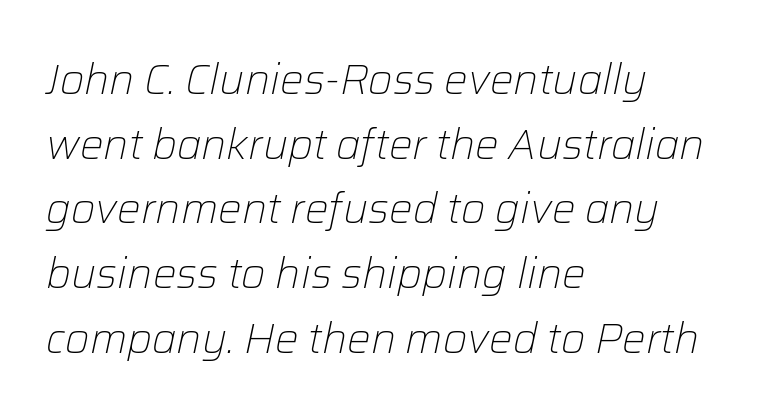
Each letter keeps its own natural width here, so spacing adapts to shape. An italicized treatment has been applied to the whole sample. Students, observe: this is what conventionally led text looks like. Has an underline been added? It has not. Nothing unusual about the tracking: characters are spaced as the font intends. These lines are set flush left with a ragged right edge.
